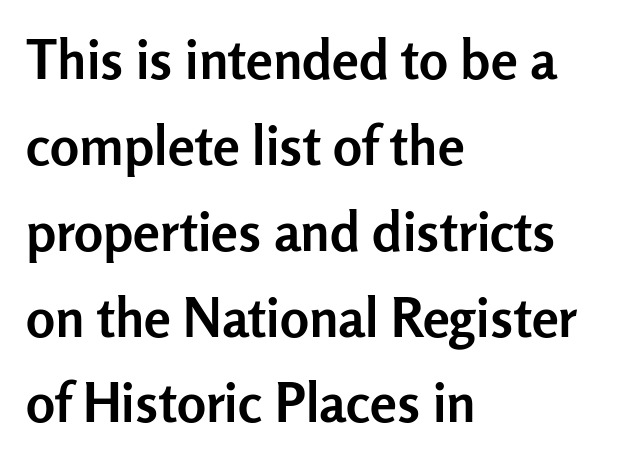
The image shows 54 px semibold sans-serif type, upright; set left-aligned, normal line spacing (1.59x), normal letter spacing, not underlined; low stroke contrast and a medium x-height.
